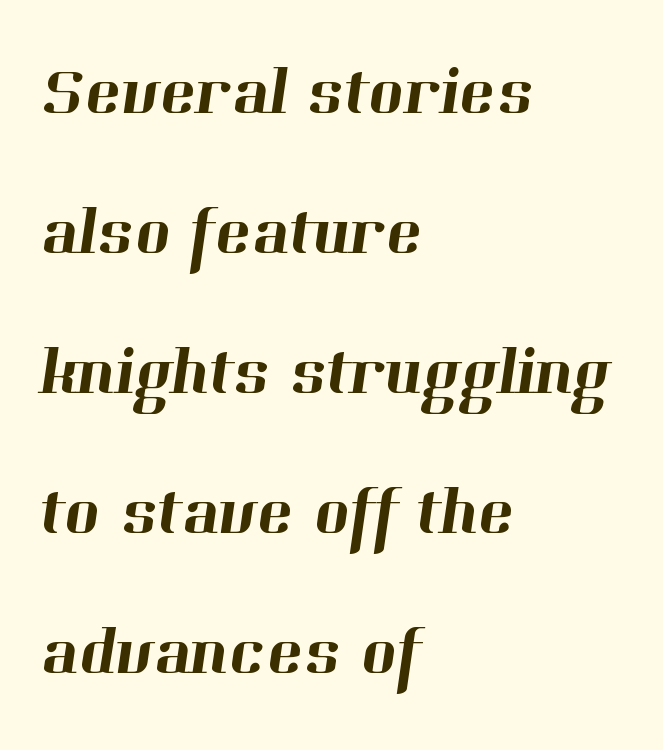
The image shows 68 px serif type; set left-aligned, loose line spacing (2.06x), normal letter spacing, not underlined; high stroke contrast and a medium x-height.
